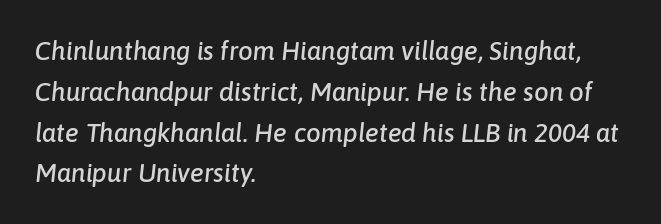
Q: Is the text italic (slanted)? A: Yes, it leans right by about 6 degrees.
Q: Is the text underlined? A: No.
Q: How is the paragraph aligned? A: Left-aligned.
Q: Is the spacing between letters normal or unusually wide? A: Normal.
Q: Is the spacing between lines tight, normal or loose? A: Normal.
